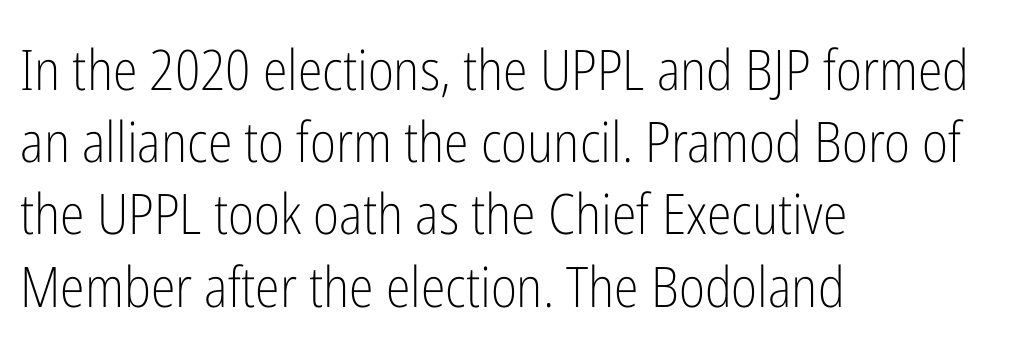
Q: Is the text bold? A: No.
Q: Is the text italic (slanted)? A: No, it is upright.
Q: Is the typeface a serif or a sans-serif typeface? A: Sans-serif.
Q: Is the text underlined? A: No.
Q: How is the paragraph aligned? A: Left-aligned.
Q: Is the spacing between letters normal or unusually wide? A: Normal.
Q: Is the spacing between lines tight, normal or loose? A: Normal.
Q: Width (condensed, normal, or wide)? A: Condensed.
Q: Stroke contrast? A: Low.
Q: x-height? A: Medium.
Q: Monospaced? A: No.
